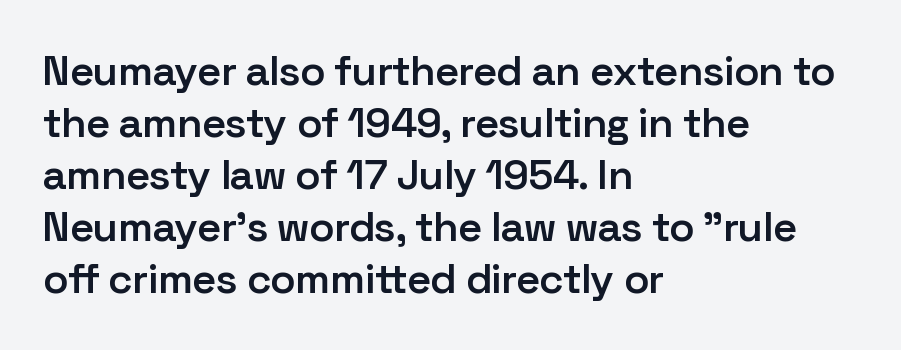
The image shows 42 px semibold sans-serif type, upright; set left-aligned, line spacing 1.24x, normal letter spacing, not underlined; low stroke contrast and a medium x-height.
